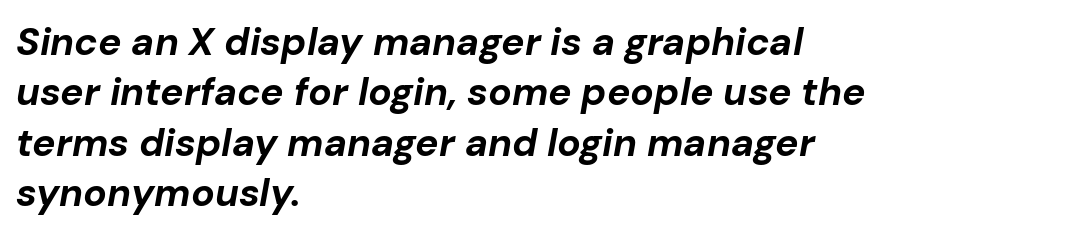
{"italic": "yes", "lean": "right", "slant_degrees": 10, "bold": "yes", "weight": "bold", "width": "normal", "stroke_contrast": "low", "x_height": "medium", "monospaced": "no", "underline": "no", "align": "left", "line_spacing": "normal", "line_spacing_ratio": 1.29, "letter_spacing": "normal", "letter_spacing_em": 0.0, "glyph_px": 39}
